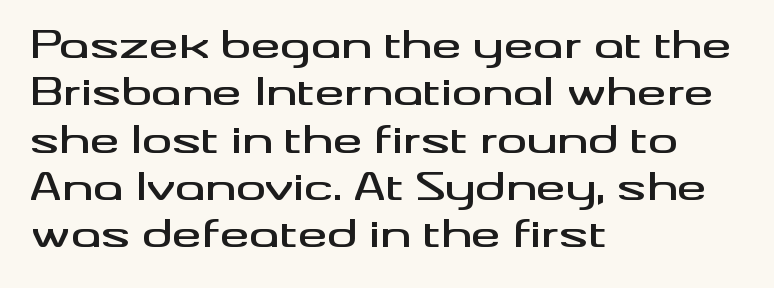
Q: Is the text italic (slanted)? A: No, it is upright.
Q: Is the typeface a serif or a sans-serif typeface? A: Sans-serif.
Q: Is the text underlined? A: No.
Q: How is the paragraph aligned? A: Left-aligned.
Q: Is the spacing between letters normal or unusually wide? A: Normal.
Q: Is the spacing between lines tight, normal or loose? A: Normal.
Q: Width (condensed, normal, or wide)? A: Wide.
Q: Stroke contrast? A: Medium.
Q: x-height? A: Small.
Q: Monospaced? A: No.
